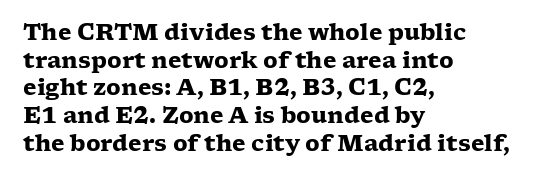
The image shows 22 px bold type, upright; set left-aligned, normal line spacing (1.26x), normal letter spacing, not underlined.
